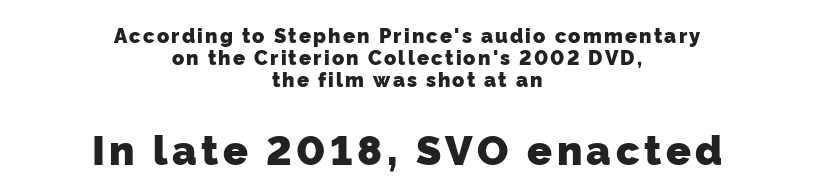
{"serif": "no", "bold": "yes", "weight": "heavy", "width": "normal", "stroke_contrast": "low", "x_height": "medium", "monospaced": "no", "underline": "no", "align": "center", "line_spacing": "tight", "line_spacing_ratio": 1.1, "larger_block": "second", "size_ratio": 2.05, "glyph_px": 41}
